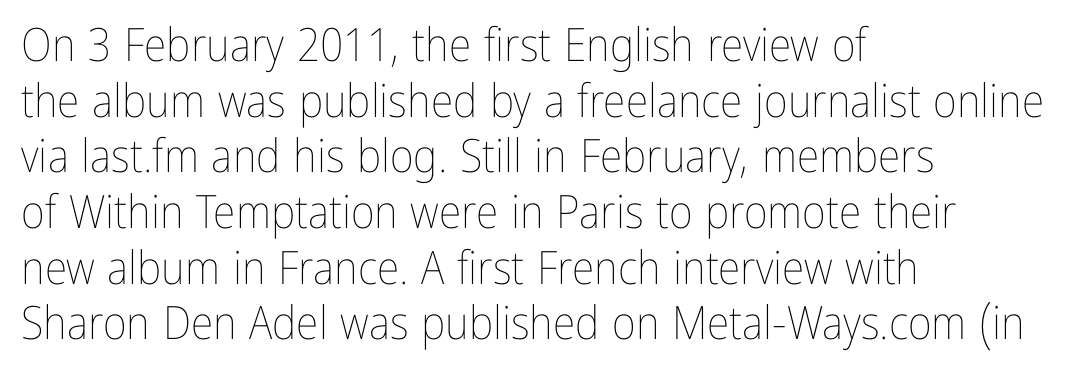
Q: Is the text bold? A: No.
Q: Is the text italic (slanted)? A: No, it is upright.
Q: Is the text underlined? A: No.
Q: How is the paragraph aligned? A: Left-aligned.
Q: Is the spacing between letters normal or unusually wide? A: Normal.
Q: Width (condensed, normal, or wide)? A: Condensed.
Q: Stroke contrast? A: Low.
Q: x-height? A: Medium.
Q: Monospaced? A: No.
